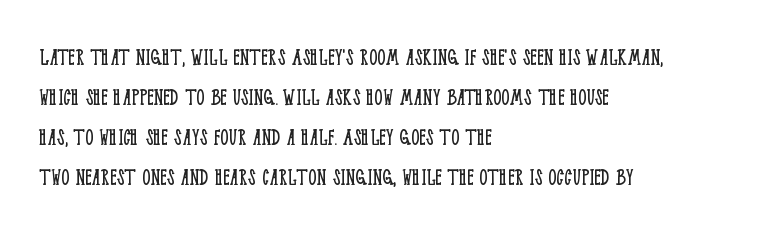
{"italic": "no", "bold": "no", "underline": "no", "align": "left", "line_spacing": "normal", "line_spacing_ratio": 1.54, "letter_spacing": "normal", "letter_spacing_em": 0.0, "glyph_px": 26}
